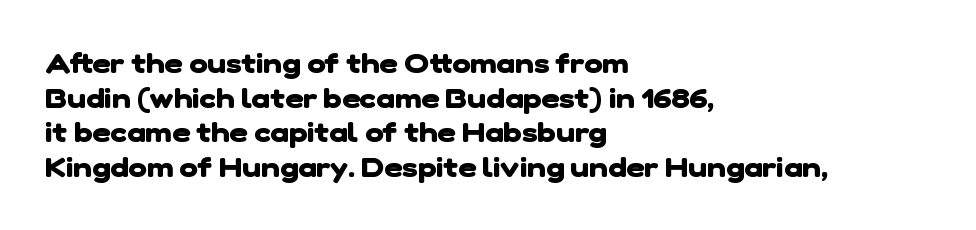
{"serif": "no", "bold": "yes", "weight": "heavy", "width": "normal", "stroke_contrast": "low", "x_height": "medium", "monospaced": "no", "underline": "no", "align": "left", "line_spacing_ratio": 1.24, "letter_spacing": "normal", "letter_spacing_em": 0.0, "glyph_px": 28}
